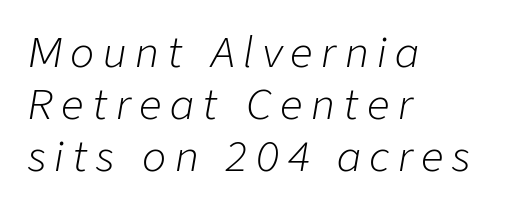
The rendering uses a moderate line-height, typical for paragraphs. Weight: not bold — regular or lighter. This rendering features lettering with no underline. These lines are set flush left with a ragged right edge. Compared with ordinary roman type, these characters are visibly tilted. Compared with typical body copy, the letter spacing here is much looser.
